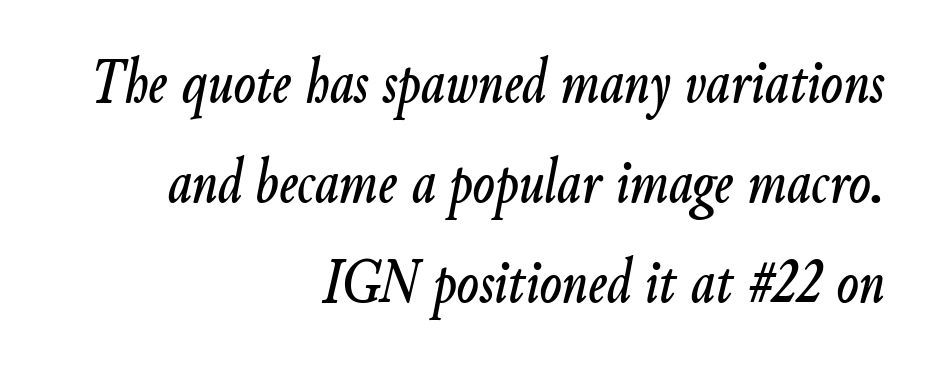
There's an unmistakable incline to the writing here. The string is rendered with underlining switched off. In terms of letterspacing, this is plain default setting. This sample has the flowing, uneven cadence of proportional lettering.
